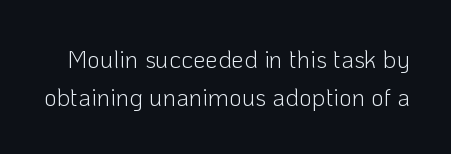
The image shows 25 px text type, upright; set normal line spacing (1.52x), normal letter spacing, not underlined.
